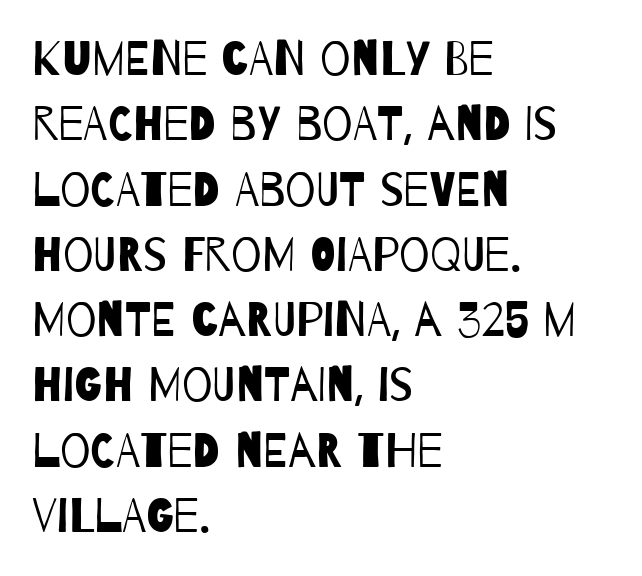
Q: Is the text bold? A: No.
Q: Is the typeface a serif or a sans-serif typeface? A: Sans-serif.
Q: Is the text underlined? A: No.
Q: How is the paragraph aligned? A: Left-aligned.
Q: Is the spacing between letters normal or unusually wide? A: Normal.
Q: Is the spacing between lines tight, normal or loose? A: Normal.
Q: Width (condensed, normal, or wide)? A: Condensed.
Q: Stroke contrast? A: Low.
Q: x-height? A: Large.
Q: Monospaced? A: No.
